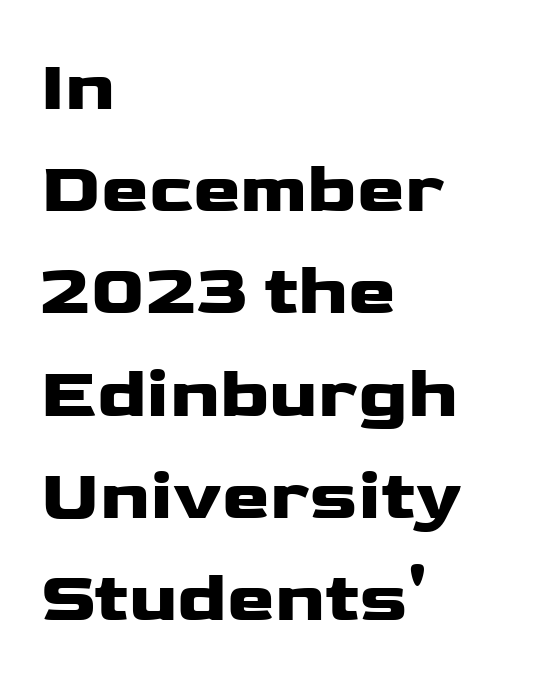
{"serif": "no", "italic": "no", "width": "wide", "stroke_contrast": "low", "x_height": "medium", "monospaced": "no", "underline": "no", "align": "left", "line_spacing": "normal", "line_spacing_ratio": 1.42, "letter_spacing": "normal", "letter_spacing_em": 0.0, "glyph_px": 72}
